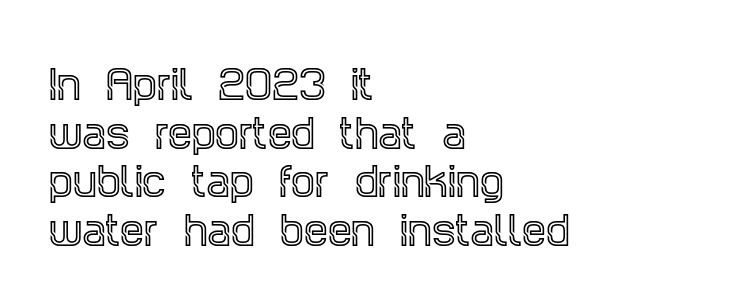
Q: Is the text italic (slanted)? A: No, it is upright.
Q: Is the typeface a serif or a sans-serif typeface? A: Serif.
Q: Is the text underlined? A: No.
Q: How is the paragraph aligned? A: Left-aligned.
Q: Is the spacing between letters normal or unusually wide? A: Normal.
Q: Is the spacing between lines tight, normal or loose? A: Normal.
Q: Width (condensed, normal, or wide)? A: Condensed.
Q: x-height? A: Large.
Q: Monospaced? A: No.
